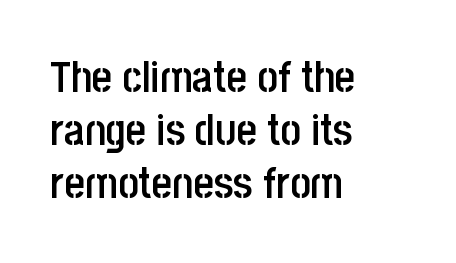
Q: Is the text bold? A: Semi-bold.
Q: Is the text italic (slanted)? A: No, it is upright.
Q: Is the typeface a serif or a sans-serif typeface? A: Sans-serif.
Q: Is the text underlined? A: No.
Q: How is the paragraph aligned? A: Left-aligned.
Q: Is the spacing between letters normal or unusually wide? A: Normal.
Q: Width (condensed, normal, or wide)? A: Condensed.
Q: Stroke contrast? A: Low.
Q: x-height? A: Large.
Q: Monospaced? A: No.
